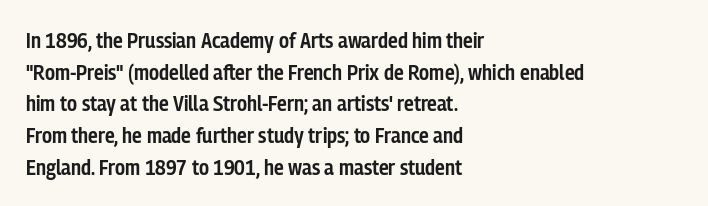
Q: Is the text bold? A: Semi-bold.
Q: Is the text italic (slanted)? A: No, it is upright.
Q: Is the text underlined? A: No.
Q: How is the paragraph aligned? A: Left-aligned.
Q: Is the spacing between letters normal or unusually wide? A: Normal.
Q: Is the spacing between lines tight, normal or loose? A: Normal.
